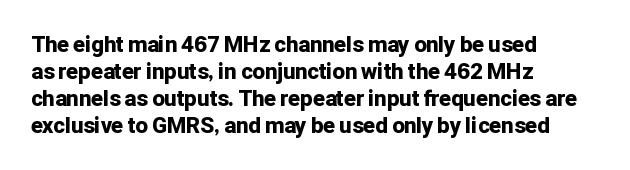
{"italic": "no", "bold": "yes", "underline": "no", "align": "left", "line_spacing_ratio": 1.23, "letter_spacing": "normal", "letter_spacing_em": 0.0, "glyph_px": 22}
